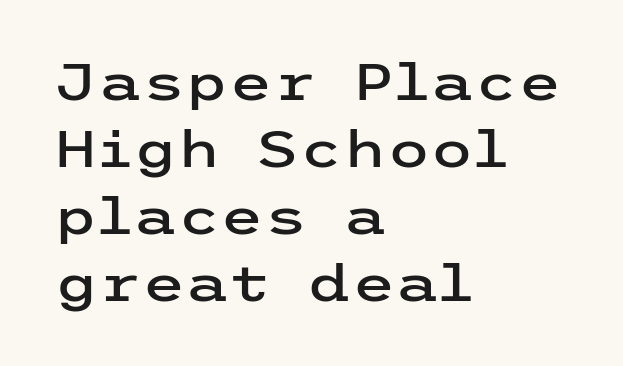
Q: Is the text italic (slanted)? A: No, it is upright.
Q: Is the typeface a serif or a sans-serif typeface? A: Sans-serif.
Q: Is the text underlined? A: No.
Q: How is the paragraph aligned? A: Left-aligned.
Q: Is the spacing between letters normal or unusually wide? A: Normal.
Q: Is the spacing between lines tight, normal or loose? A: Normal.
Q: Width (condensed, normal, or wide)? A: Wide.
Q: Stroke contrast? A: Low.
Q: x-height? A: Medium.
